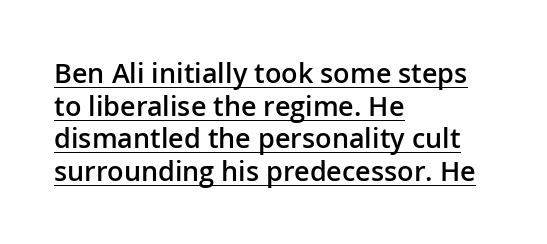
{"italic": "no", "bold": "semi", "underline": "yes", "align": "left", "line_spacing_ratio": 1.21, "letter_spacing": "normal", "letter_spacing_em": 0.0, "glyph_px": 27}
